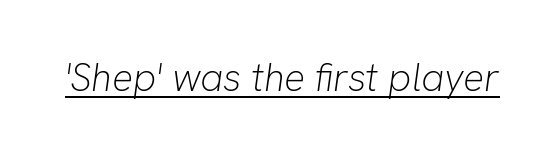
Q: Is the text bold? A: No.
Q: Is the text italic (slanted)? A: Yes, it leans right by about 8 degrees.
Q: Is the text underlined? A: Yes.
Q: Is the spacing between letters normal or unusually wide? A: Normal.
Q: Width (condensed, normal, or wide)? A: Normal.
Q: Stroke contrast? A: Low.
Q: x-height? A: Medium.
Q: Monospaced? A: No.
